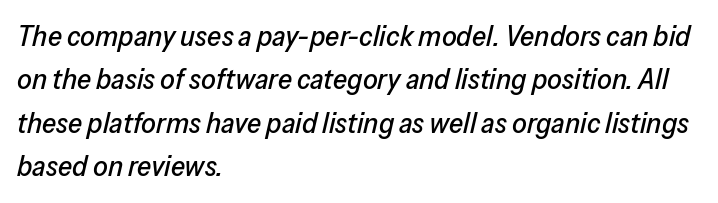
Q: Is the text italic (slanted)? A: Yes, it leans right by about 13 degrees.
Q: Is the text underlined? A: No.
Q: How is the paragraph aligned? A: Left-aligned.
Q: Is the spacing between letters normal or unusually wide? A: Normal.
Q: Is the spacing between lines tight, normal or loose? A: Normal.
Q: Width (condensed, normal, or wide)? A: Normal.
Q: Stroke contrast? A: Low.
Q: x-height? A: Medium.
Q: Monospaced? A: No.
